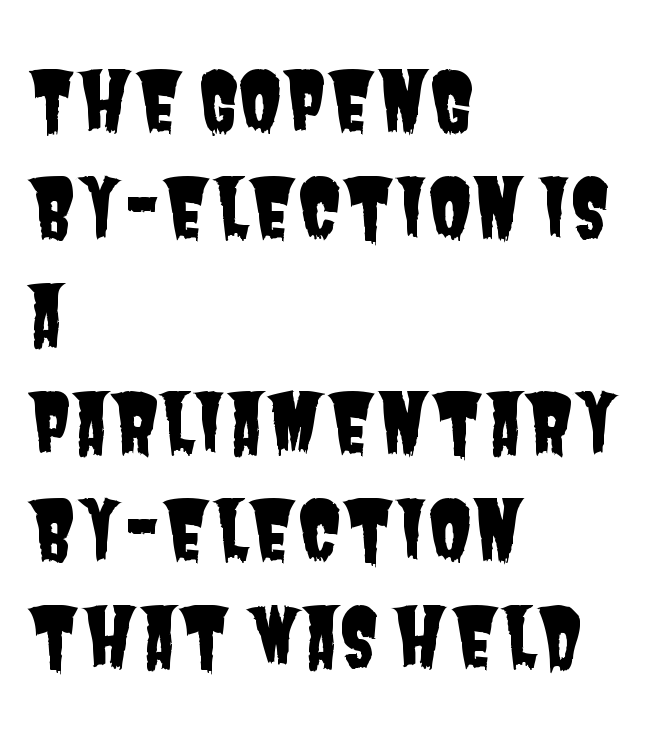
{"serif": "no", "width": "condensed", "stroke_contrast": "low", "x_height": "large", "monospaced": "no", "underline": "no", "align": "left", "line_spacing": "normal", "line_spacing_ratio": 1.34, "letter_spacing": "normal", "letter_spacing_em": 0.0, "glyph_px": 80}
